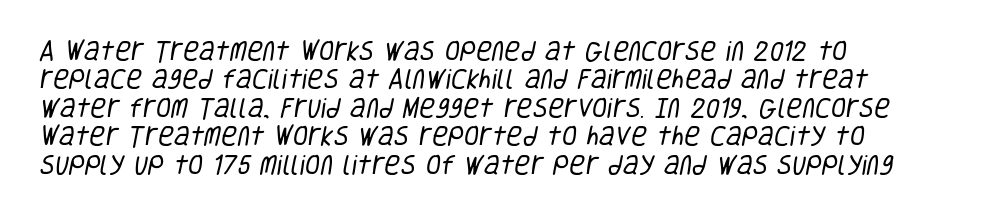
{"bold": "no", "underline": "no", "align": "left", "line_spacing": "normal", "line_spacing_ratio": 1.29, "letter_spacing": "normal", "letter_spacing_em": 0.0, "glyph_px": 22}
